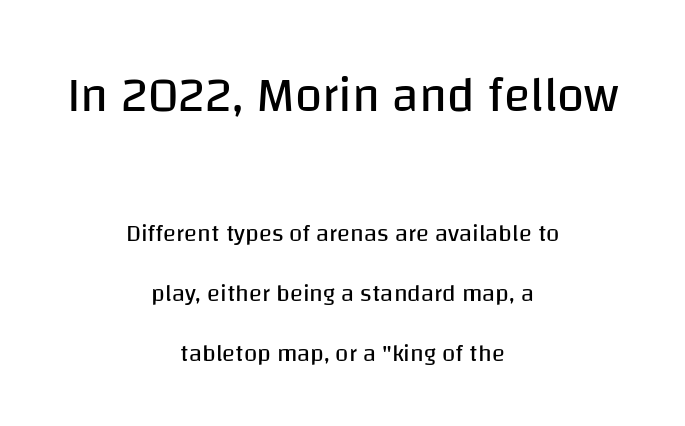
The image shows 49 px regular-weight sans-serif type, upright; set centered, loose line spacing (2.49x), normal letter spacing, not underlined; the first (top) block is 2.04x larger; low stroke contrast and a large x-height.
